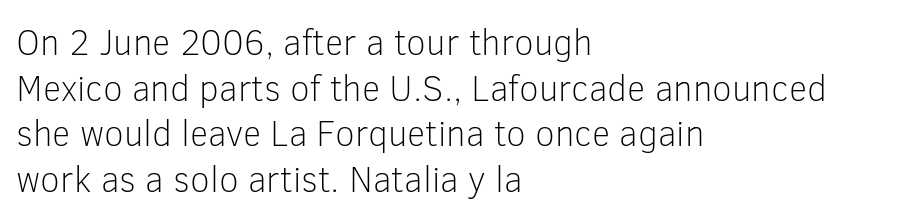
The image shows 36 px light sans-serif type, upright; set left-aligned, normal line spacing (1.27x), normal letter spacing, not underlined; low stroke contrast and a medium x-height.
